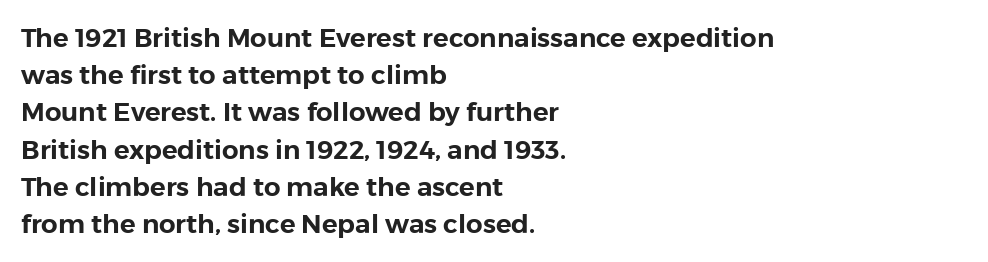
The image shows 26 px text type, upright; set left-aligned, normal line spacing (1.43x), normal letter spacing, not underlined.
